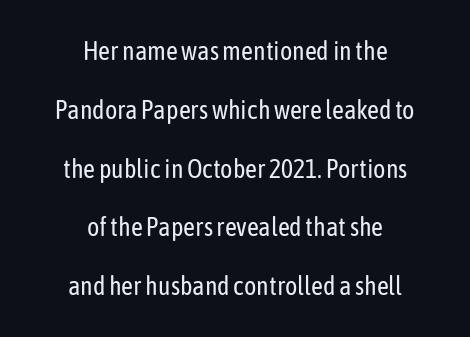
It's the straight-up-and-down kind of type. Visually the block forms a symmetrical silhouette, jagged on both flanks. Does extra space separate the letters? No, they use regular spacing. This rendering features lettering with no underline.
